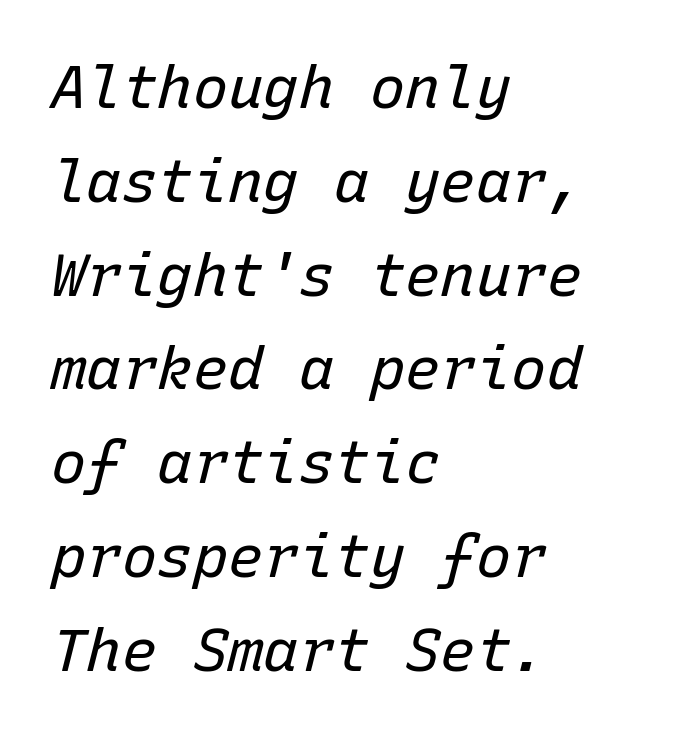
{"italic": "yes", "lean": "right", "slant_degrees": 15, "bold": "no", "weight": "regular", "width": "normal", "stroke_contrast": "low", "x_height": "medium", "monospaced": "yes", "underline": "no", "align": "left", "line_spacing": "normal", "line_spacing_ratio": 1.59, "letter_spacing": "normal", "letter_spacing_em": 0.0, "glyph_px": 59}
